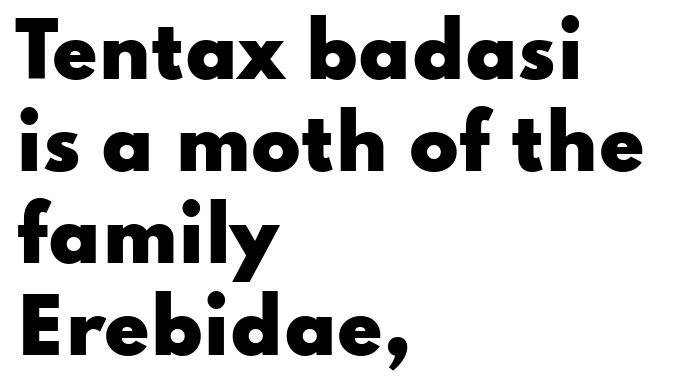
The glyphs are unaccompanied by any horizontal stroke below them. One glance says typical: line gaps are just what's usual. Examine the stroke ends and you'll find no serifs. In terms of letterspacing, this is plain default setting. The passage is arranged the way most books set body copy — flush left. Its strokes are broad and dark, the hallmark of bold type.
